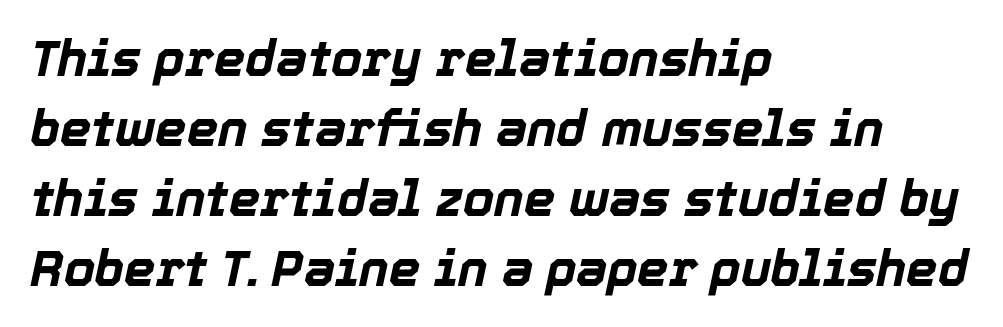
Q: Is the text bold? A: Yes.
Q: Is the text italic (slanted)? A: Yes, it leans right by about 12 degrees.
Q: Is the text underlined? A: No.
Q: How is the paragraph aligned? A: Left-aligned.
Q: Is the spacing between letters normal or unusually wide? A: Normal.
Q: Is the spacing between lines tight, normal or loose? A: Normal.
Q: Width (condensed, normal, or wide)? A: Normal.
Q: x-height? A: Medium.
Q: Monospaced? A: No.
